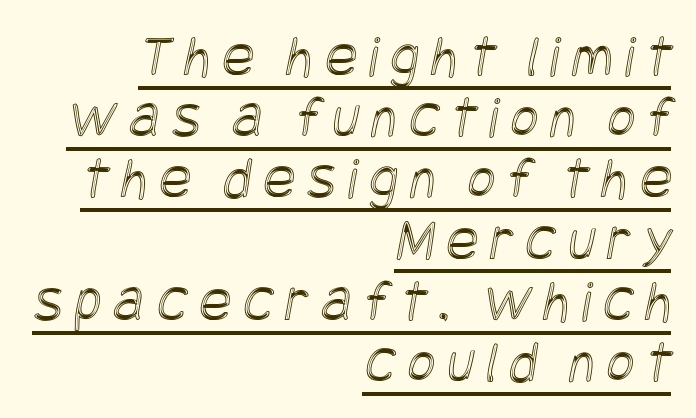
Q: Is the text underlined? A: Yes.
Q: How is the paragraph aligned? A: Right-aligned.
Q: Is the spacing between letters normal or unusually wide? A: Unusually wide.
Q: Is the spacing between lines tight, normal or loose? A: Tight.
Q: Width (condensed, normal, or wide)? A: Condensed.
Q: x-height? A: Large.
